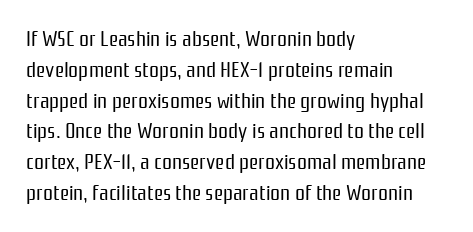
{"italic": "no", "bold": "no", "underline": "no", "align": "left", "line_spacing": "normal", "line_spacing_ratio": 1.4, "letter_spacing": "normal", "letter_spacing_em": 0.0, "glyph_px": 22}
